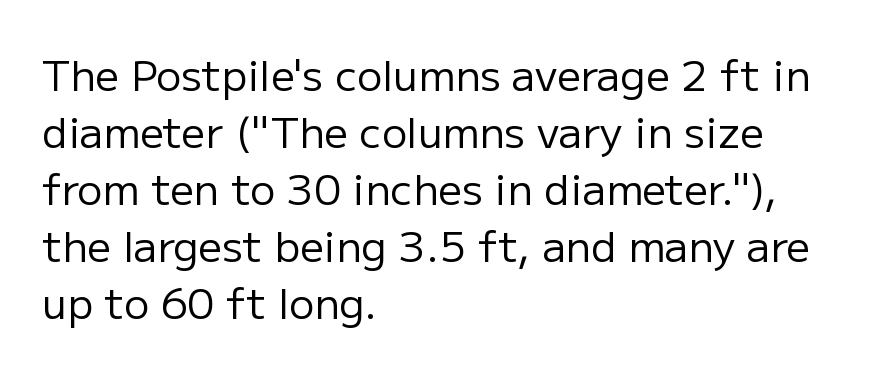
The image shows 42 px regular-weight sans-serif type, upright; set left-aligned, normal line spacing (1.36x), normal letter spacing, not underlined; low stroke contrast and a medium x-height.
